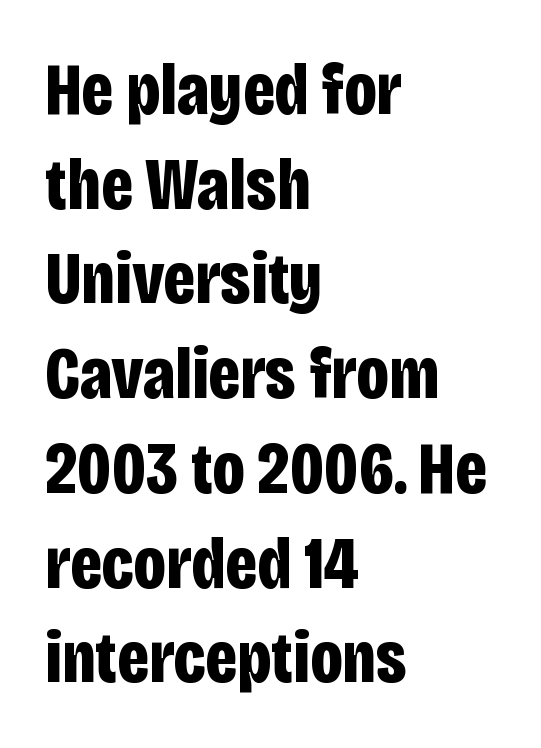
The image shows 74 px bold, condensed sans-serif type, upright; set left-aligned, normal line spacing (1.28x), normal letter spacing, not underlined; low stroke contrast and a large x-height.
